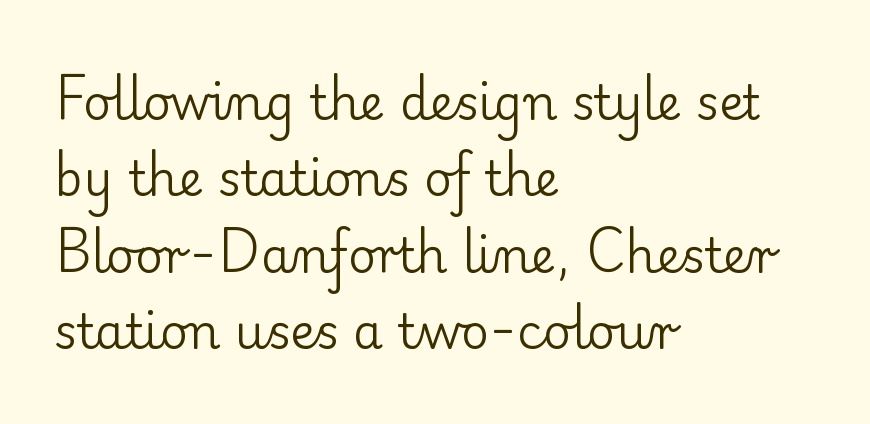
The image shows 48 px regular-weight serif type, upright; set left-aligned, normal line spacing (1.59x), normal letter spacing, not underlined; low stroke contrast and a small x-height.
